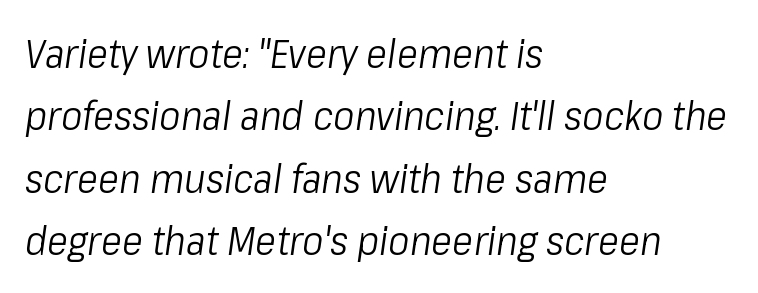
The image shows 40 px light, condensed type, italic (leaning right); set left-aligned, normal line spacing (1.56x), normal letter spacing, not underlined; low stroke contrast and a medium x-height.
